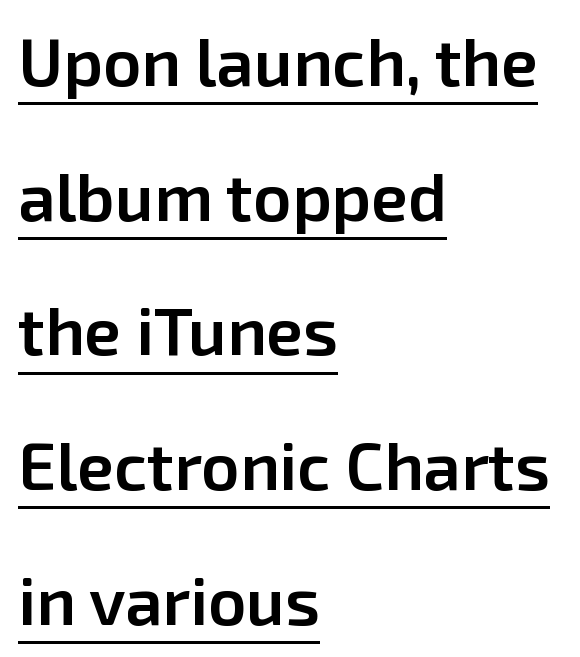
{"serif": "no", "italic": "no", "bold": "semi", "weight": "semibold", "width": "normal", "stroke_contrast": "low", "x_height": "medium", "monospaced": "no", "underline": "yes", "align": "left", "line_spacing": "loose", "line_spacing_ratio": 2.01, "letter_spacing": "normal", "letter_spacing_em": 0.0, "glyph_px": 67}
